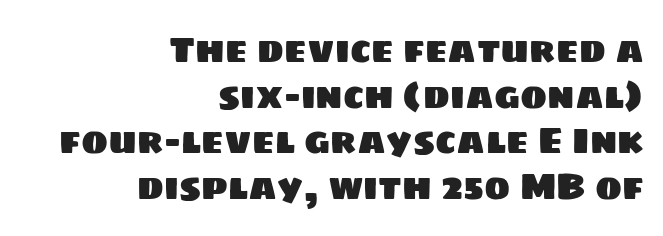
The image shows 36 px sans-serif type; set right-aligned, normal line spacing (1.27x), normal letter spacing, not underlined; low stroke contrast and a large x-height.
